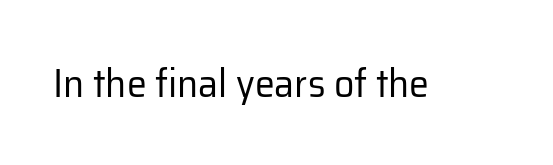
The image shows 40 px regular-weight sans-serif type, upright; set normal letter spacing, not underlined; low stroke contrast and a medium x-height.
